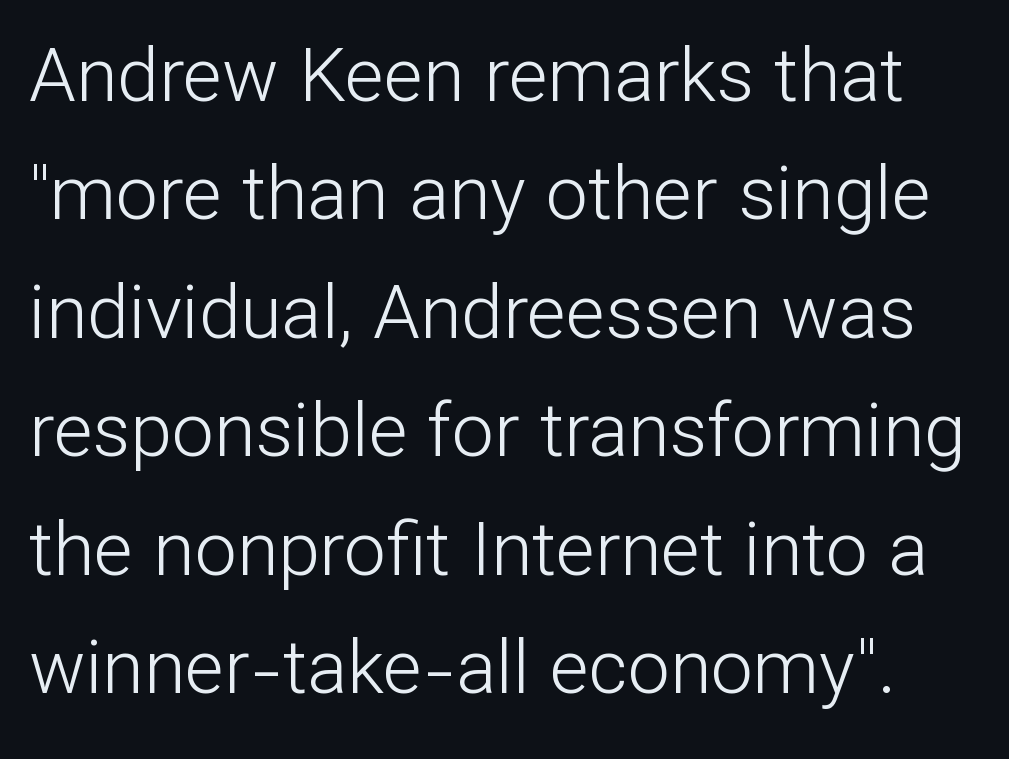
The image shows 75 px light sans-serif type, upright; set normal line spacing (1.58x), normal letter spacing, not underlined; low stroke contrast and a medium x-height.
